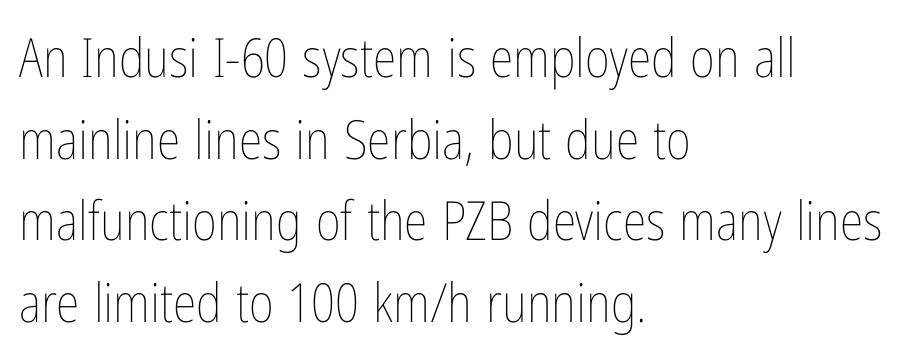
{"italic": "no", "bold": "no", "weight": "thin", "width": "condensed", "stroke_contrast": "low", "x_height": "medium", "monospaced": "no", "underline": "no", "align": "left", "line_spacing": "normal", "line_spacing_ratio": 1.51, "letter_spacing": "normal", "letter_spacing_em": 0.0, "glyph_px": 54}
